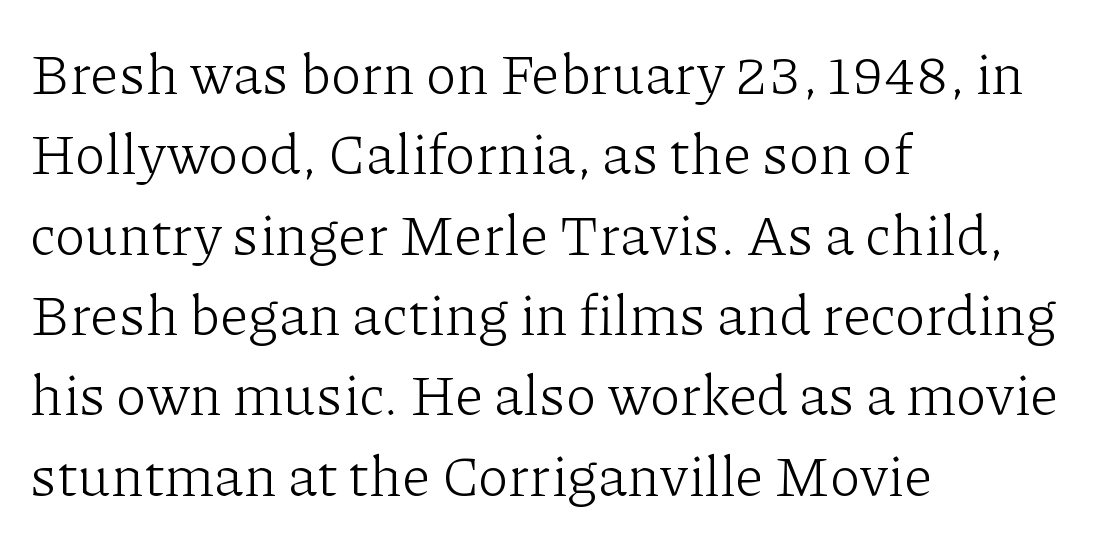
{"serif": "yes", "italic": "no", "bold": "no", "weight": "light", "width": "normal", "stroke_contrast": "low", "x_height": "medium", "monospaced": "no", "underline": "no", "align": "left", "line_spacing": "normal", "line_spacing_ratio": 1.41, "letter_spacing": "normal", "letter_spacing_em": 0.0, "glyph_px": 57}
